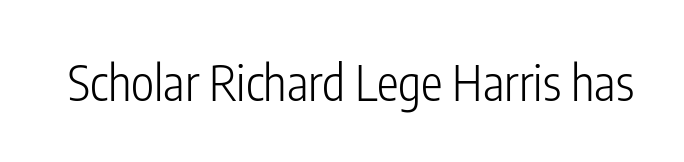
The image shows 49 px light, condensed sans-serif type, upright; set normal letter spacing, not underlined; low stroke contrast and a medium x-height.
